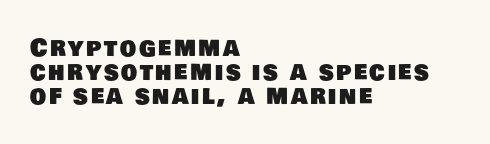
This block would grow much taller if given ordinary leading; it's compressed now. The passage is arranged the way most books set body copy — flush left. Bare-footed words on every line.
